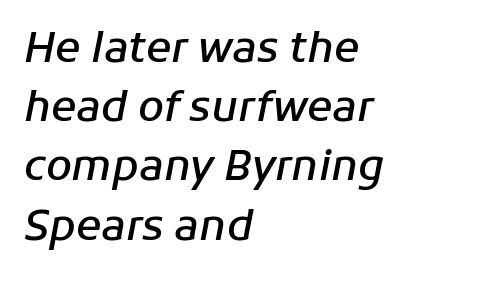
{"italic": "yes", "lean": "right", "slant_degrees": 11, "bold": "semi", "weight": "semibold", "width": "normal", "stroke_contrast": "low", "x_height": "medium", "monospaced": "no", "underline": "no", "align": "left", "line_spacing": "normal", "line_spacing_ratio": 1.41, "letter_spacing": "normal", "letter_spacing_em": 0.0, "glyph_px": 42}
